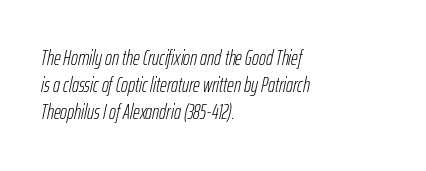
Students, note that the glyphs here touch the page at normal intervals. Reading down the block, your eye returns to a fixed left position each line. How would I describe the line gaps? Plain and ordinary. The specimen reads as italic at a glance. No extra ink here — the face is not bold. This rendering features lettering with no underline.
